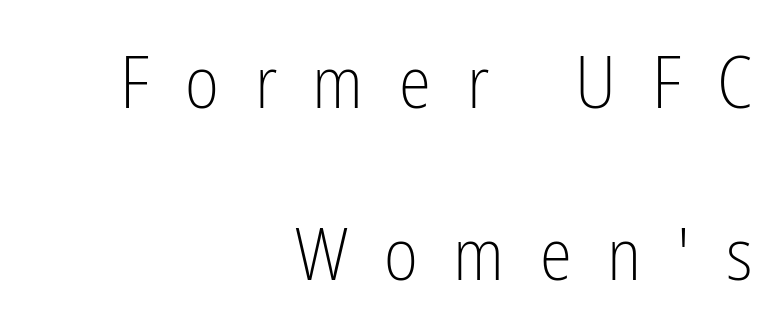
Note the varied advance widths — an 'i' is clearly narrower than an 'm'. Is there much room between lines? Yes — plenty of vertical air separates them. Substantial extra tracking has been applied to these lines. Stems and bowls with no extra thickness — not bold. The rag falls on the left side of this text block. Glance below the letters and you will spot only blank space.
